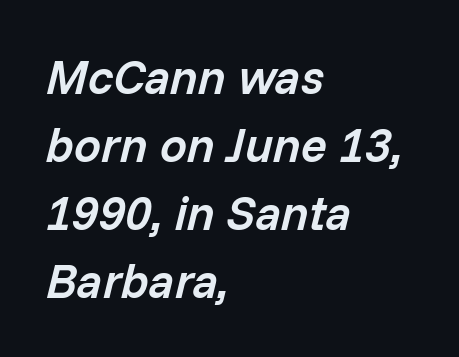
The image shows 48 px semibold type, italic (leaning right); set left-aligned, normal line spacing (1.42x), normal letter spacing, not underlined; low stroke contrast and a medium x-height.
